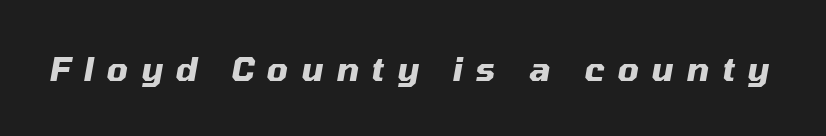
The image shows 33 px heavy type, italic (leaning right); set unusually wide letter spacing (+0.39 em), not underlined; medium stroke contrast and a medium x-height.
